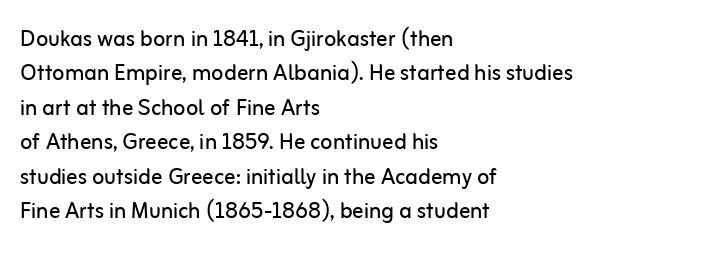
Q: Is the text bold? A: No.
Q: Is the text italic (slanted)? A: No, it is upright.
Q: Is the typeface a serif or a sans-serif typeface? A: Sans-serif.
Q: Is the text underlined? A: No.
Q: How is the paragraph aligned? A: Left-aligned.
Q: Is the spacing between letters normal or unusually wide? A: Normal.
Q: Width (condensed, normal, or wide)? A: Normal.
Q: Stroke contrast? A: Low.
Q: x-height? A: Medium.
Q: Monospaced? A: No.
